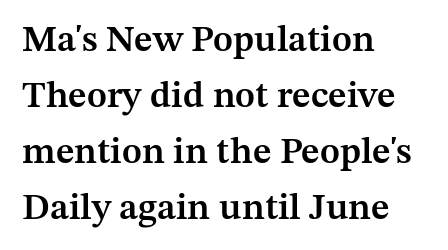
Q: Is the text bold? A: Semi-bold.
Q: Is the text italic (slanted)? A: No, it is upright.
Q: Is the typeface a serif or a sans-serif typeface? A: Serif.
Q: Is the text underlined? A: No.
Q: How is the paragraph aligned? A: Left-aligned.
Q: Is the spacing between letters normal or unusually wide? A: Normal.
Q: Is the spacing between lines tight, normal or loose? A: Normal.
Q: Width (condensed, normal, or wide)? A: Normal.
Q: Stroke contrast? A: Medium.
Q: x-height? A: Medium.
Q: Monospaced? A: No.
